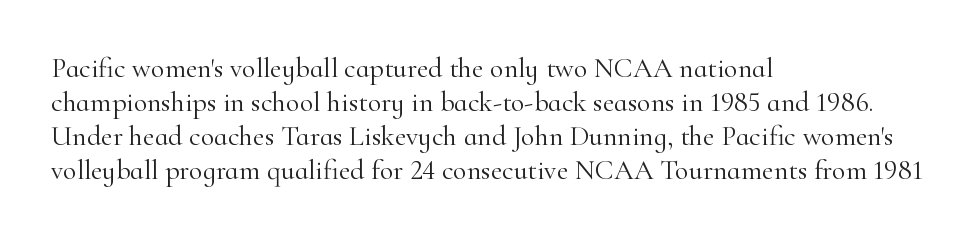
{"serif": "yes", "italic": "no", "bold": "no", "weight": "light", "width": "normal", "stroke_contrast": "high", "x_height": "small", "monospaced": "no", "underline": "no", "align": "left", "line_spacing_ratio": 1.22, "letter_spacing": "normal", "letter_spacing_em": 0.0, "glyph_px": 28}
